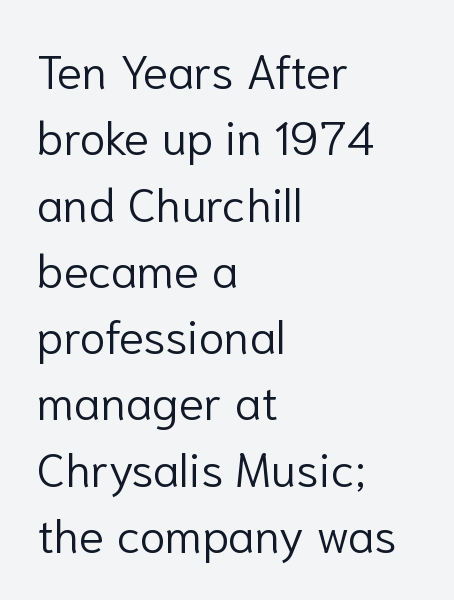
Q: Is the text bold? A: No.
Q: Is the text italic (slanted)? A: No, it is upright.
Q: Is the typeface a serif or a sans-serif typeface? A: Sans-serif.
Q: Is the text underlined? A: No.
Q: How is the paragraph aligned? A: Left-aligned.
Q: Is the spacing between letters normal or unusually wide? A: Normal.
Q: Is the spacing between lines tight, normal or loose? A: Normal.
Q: Width (condensed, normal, or wide)? A: Normal.
Q: Stroke contrast? A: Low.
Q: x-height? A: Medium.
Q: Monospaced? A: No.
